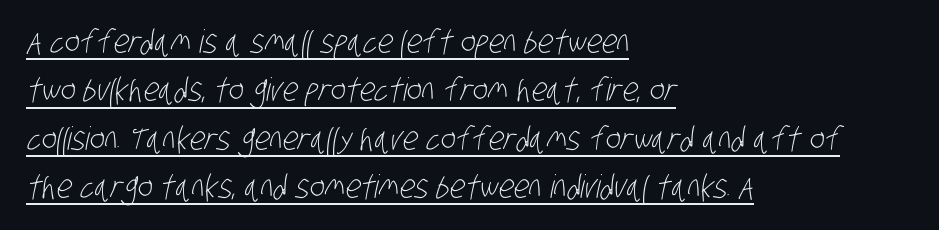
The image shows 32 px light, condensed sans-serif type; set left-aligned, normal line spacing (1.51x), normal letter spacing, underlined; low stroke contrast and a large x-height.
